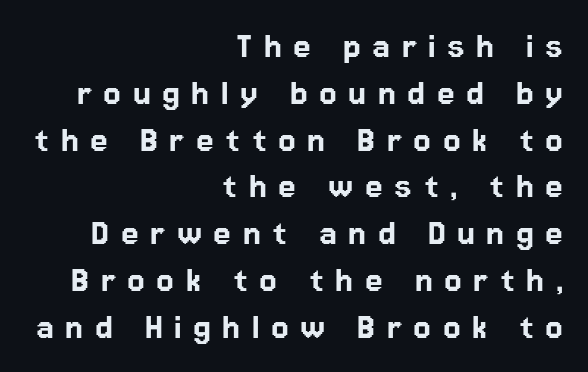
{"serif": "no", "italic": "no", "width": "normal", "stroke_contrast": "low", "x_height": "medium", "monospaced": "no", "underline": "no", "align": "right", "line_spacing_ratio": 1.17, "letter_spacing": "wide", "letter_spacing_em": 0.29, "glyph_px": 40}
